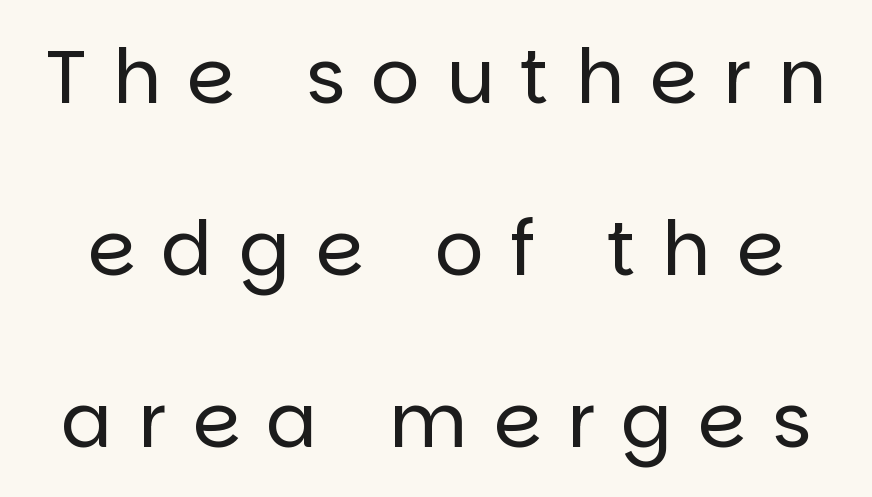
Q: Is the text bold? A: No.
Q: Is the text italic (slanted)? A: No, it is upright.
Q: Is the typeface a serif or a sans-serif typeface? A: Sans-serif.
Q: Is the text underlined? A: No.
Q: Is the spacing between letters normal or unusually wide? A: Unusually wide.
Q: Is the spacing between lines tight, normal or loose? A: Loose.
Q: Width (condensed, normal, or wide)? A: Normal.
Q: Stroke contrast? A: Low.
Q: x-height? A: Large.
Q: Monospaced? A: No.
